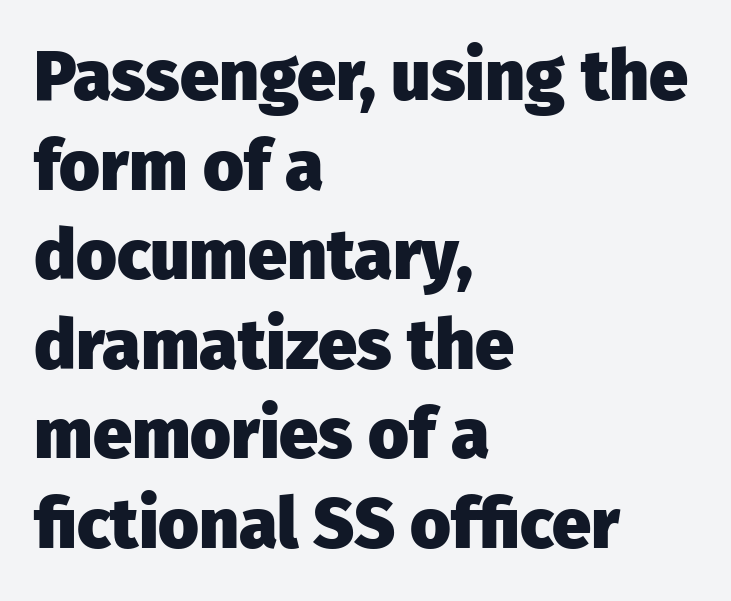
Q: Is the text bold? A: Yes.
Q: Is the text italic (slanted)? A: No, it is upright.
Q: Is the typeface a serif or a sans-serif typeface? A: Sans-serif.
Q: Is the text underlined? A: No.
Q: How is the paragraph aligned? A: Left-aligned.
Q: Is the spacing between letters normal or unusually wide? A: Normal.
Q: Is the spacing between lines tight, normal or loose? A: Normal.
Q: Width (condensed, normal, or wide)? A: Normal.
Q: Stroke contrast? A: Low.
Q: x-height? A: Medium.
Q: Monospaced? A: No.
